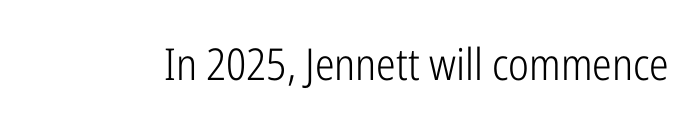
The image shows 44 px light, condensed sans-serif type, upright; set normal letter spacing, not underlined; low stroke contrast and a medium x-height.
